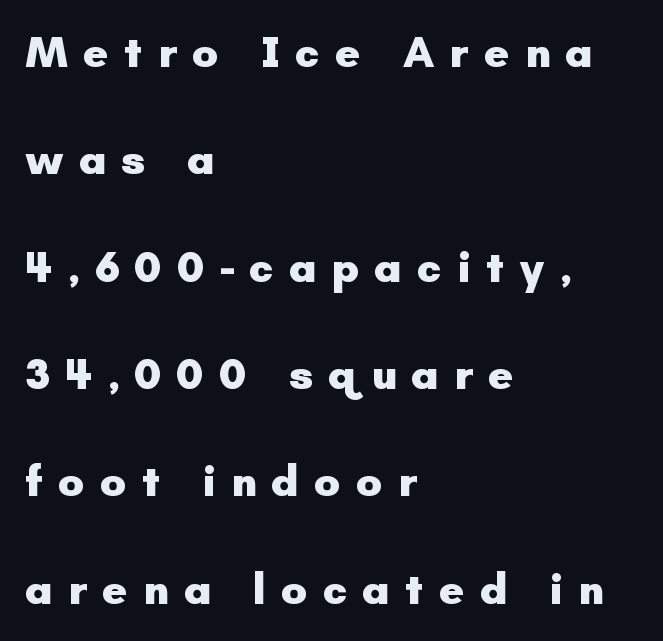
Q: Is the text bold? A: Yes.
Q: Is the text italic (slanted)? A: No, it is upright.
Q: Is the typeface a serif or a sans-serif typeface? A: Sans-serif.
Q: Is the text underlined? A: No.
Q: How is the paragraph aligned? A: Left-aligned.
Q: Is the spacing between letters normal or unusually wide? A: Unusually wide.
Q: Is the spacing between lines tight, normal or loose? A: Loose.
Q: Width (condensed, normal, or wide)? A: Normal.
Q: Stroke contrast? A: Low.
Q: x-height? A: Small.
Q: Monospaced? A: No.
